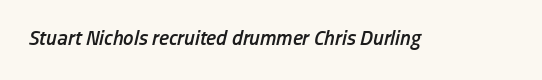
Stems and bowls a touch heavier than normal — semibold. Nobody drew a line under any word here. The axis of the letterforms is tilted away from vertical. Default kerning and tracking; the words read as compact shapes.
